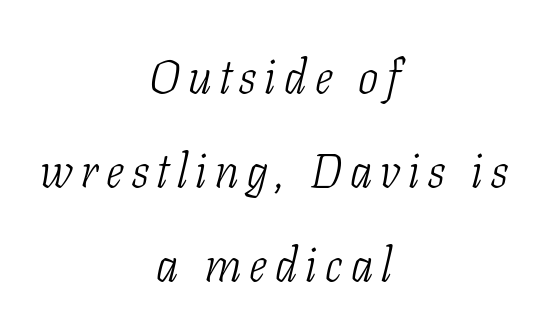
{"serif": "yes", "italic": "yes", "lean": "right", "slant_degrees": 11, "bold": "no", "weight": "light", "width": "condensed", "stroke_contrast": "low", "x_height": "medium", "monospaced": "no", "underline": "no", "align": "center", "line_spacing": "loose", "line_spacing_ratio": 1.96, "glyph_px": 48}
